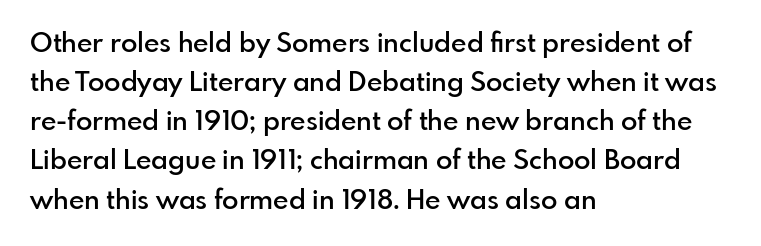
{"italic": "no", "bold": "semi", "underline": "no", "align": "left", "line_spacing": "normal", "line_spacing_ratio": 1.45, "letter_spacing": "normal", "letter_spacing_em": 0.0, "glyph_px": 27}
